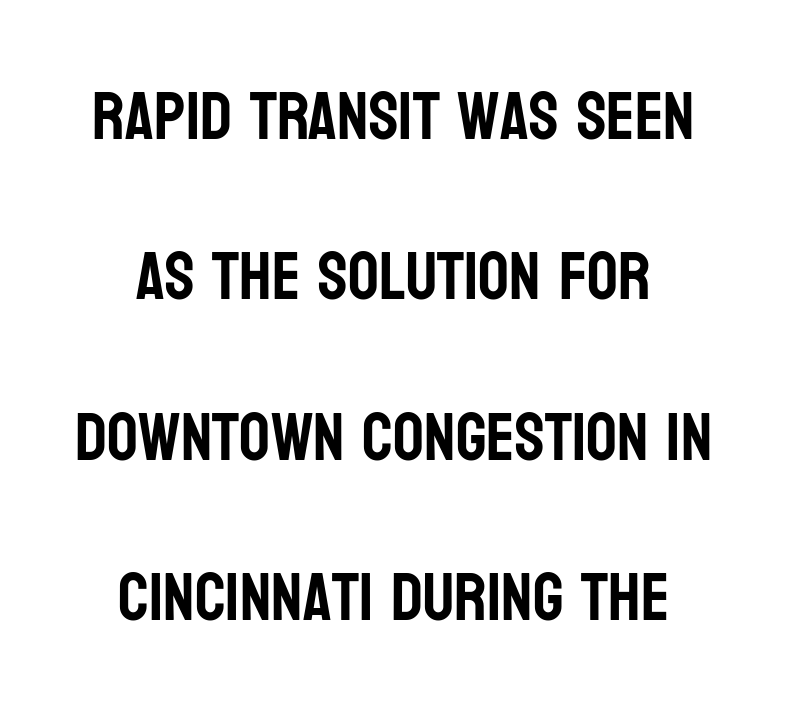
A typesetter would call this proportional, since set widths differ per character. The text block is weighted toward neither margin, spreading evenly from the middle. If you drew a line through each stem, it would be perfectly vertical. The gaps between neighbouring characters are ordinary and unremarkable. The glyphs in this specimen are sans serif.
